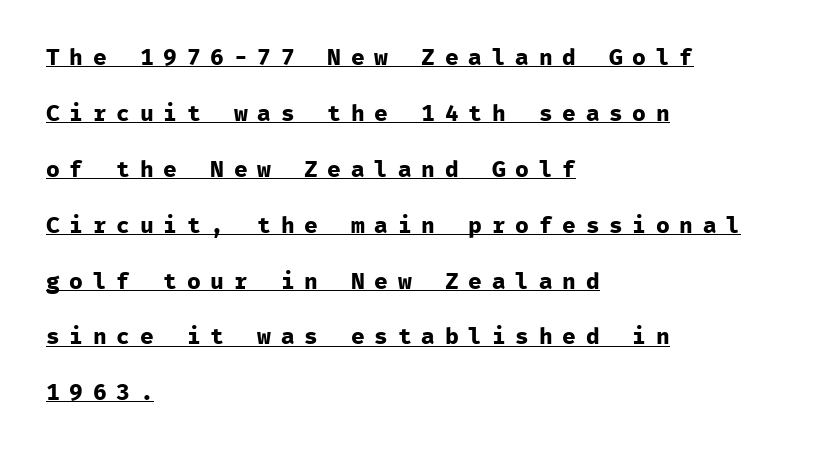
{"italic": "no", "bold": "yes", "underline": "yes", "align": "left", "line_spacing": "loose", "line_spacing_ratio": 2.43, "letter_spacing": "wide", "letter_spacing_em": 0.42, "glyph_px": 23}
